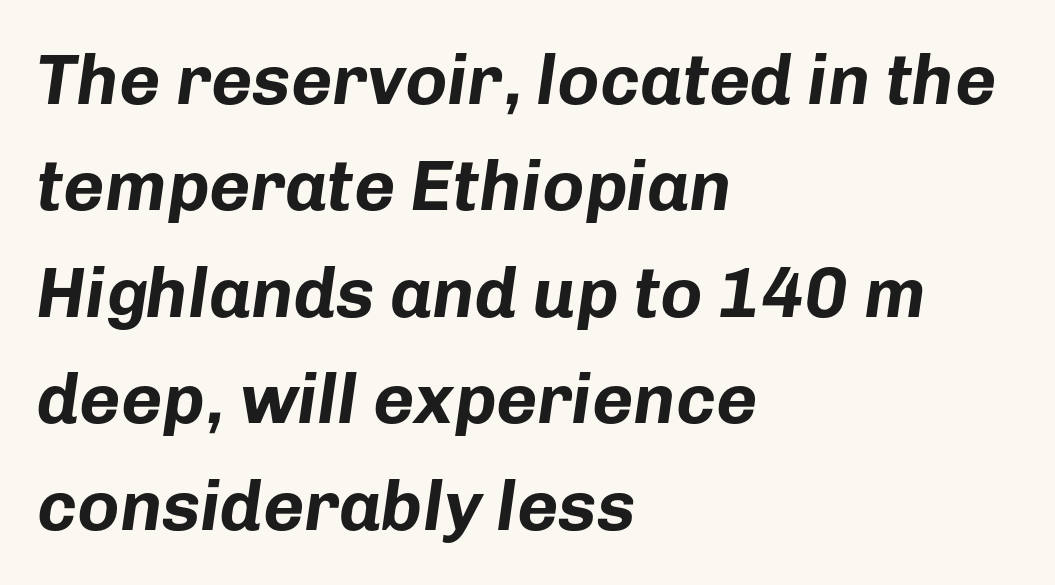
The image shows 71 px bold type, italic (leaning right); set left-aligned, normal line spacing (1.5x), normal letter spacing, not underlined; low stroke contrast and a medium x-height.
